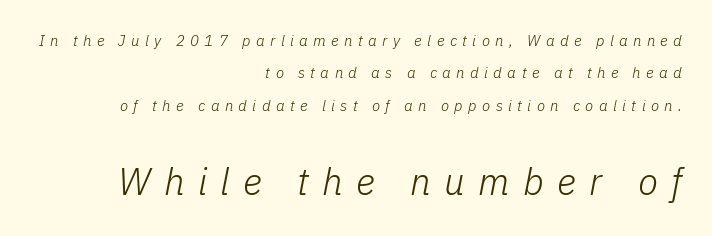
The image shows 37 px light type, italic (leaning right); set right-aligned, loose line spacing (2.16x), unusually wide letter spacing (+0.36 em), not underlined; the second (bottom) block is 2.47x larger; low stroke contrast and a medium x-height.
